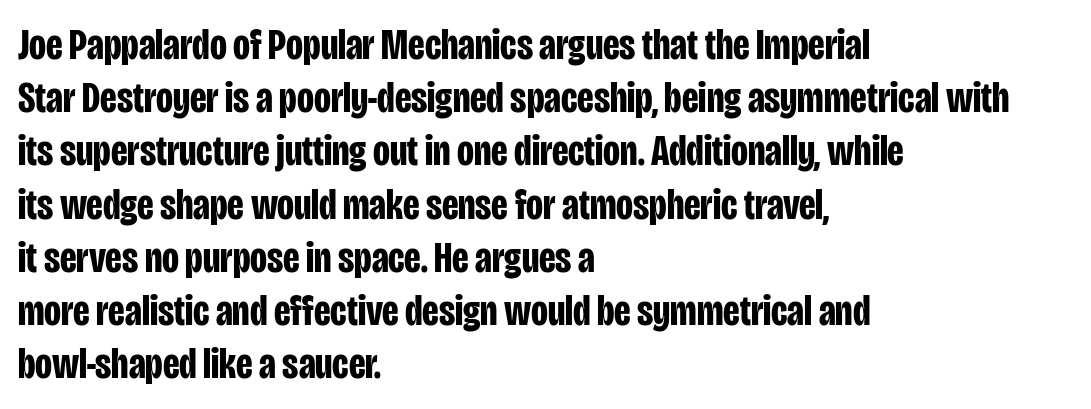
{"serif": "no", "italic": "no", "bold": "yes", "weight": "bold", "width": "condensed", "stroke_contrast": "low", "x_height": "large", "monospaced": "no", "underline": "no", "align": "left", "line_spacing_ratio": 1.21, "letter_spacing": "normal", "letter_spacing_em": 0.0, "glyph_px": 44}
